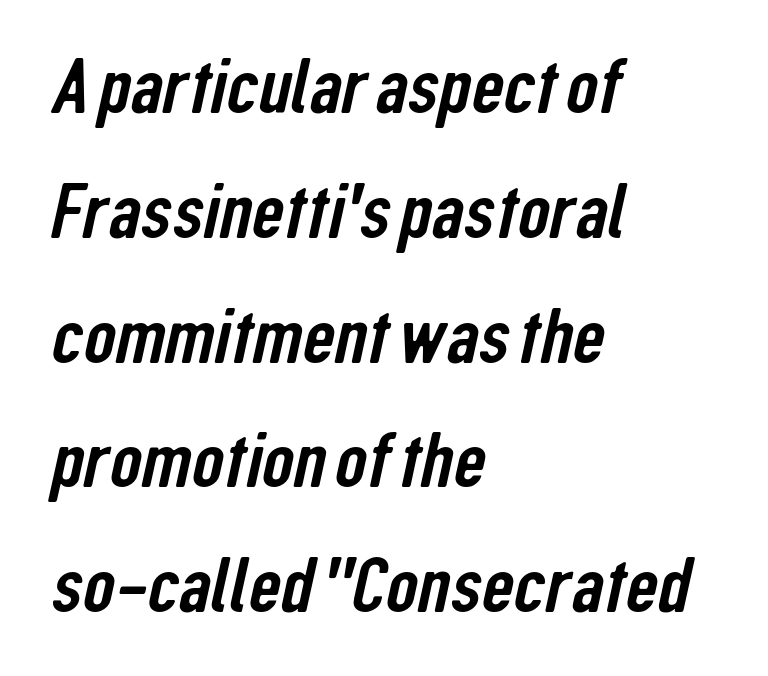
The image shows 79 px condensed sans-serif type; set left-aligned, normal line spacing (1.58x), normal letter spacing, not underlined; low stroke contrast and a medium x-height.
